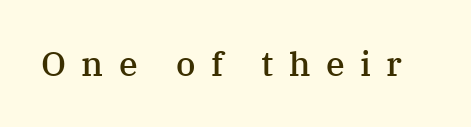
The image shows 34 px semibold serif type, upright; set unusually wide letter spacing (+0.45 em), not underlined; medium stroke contrast and a medium x-height.
